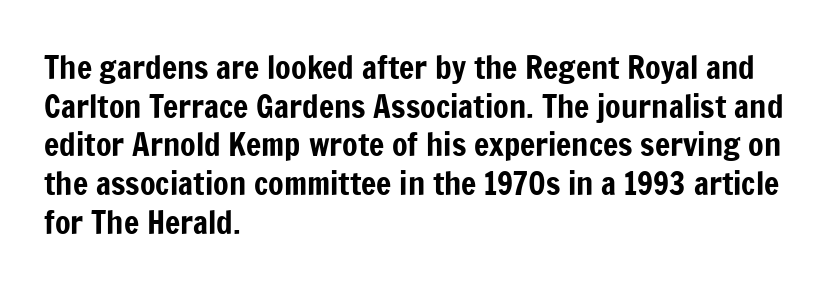
{"serif": "no", "italic": "no", "width": "condensed", "stroke_contrast": "low", "x_height": "medium", "monospaced": "no", "underline": "no", "align": "left", "line_spacing_ratio": 1.21, "letter_spacing": "normal", "letter_spacing_em": 0.0, "glyph_px": 32}
